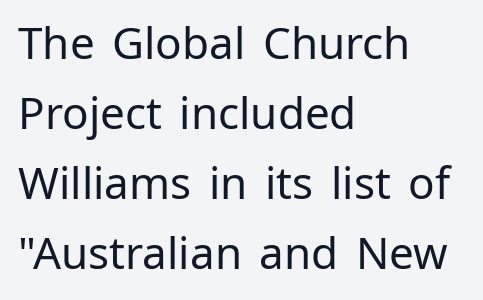
Q: Is the text bold? A: No.
Q: Is the text italic (slanted)? A: No, it is upright.
Q: Is the typeface a serif or a sans-serif typeface? A: Sans-serif.
Q: Is the text underlined? A: No.
Q: How is the paragraph aligned? A: Left-aligned.
Q: Is the spacing between letters normal or unusually wide? A: Normal.
Q: Is the spacing between lines tight, normal or loose? A: Normal.
Q: Width (condensed, normal, or wide)? A: Normal.
Q: Stroke contrast? A: Low.
Q: x-height? A: Medium.
Q: Monospaced? A: No.
